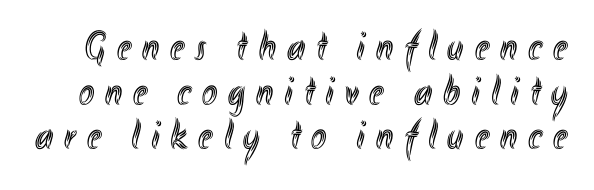
{"width": "condensed", "x_height": "small", "monospaced": "no", "underline": "no", "line_spacing": "tight", "line_spacing_ratio": 1.09, "letter_spacing": "wide", "letter_spacing_em": 0.27, "glyph_px": 41}
